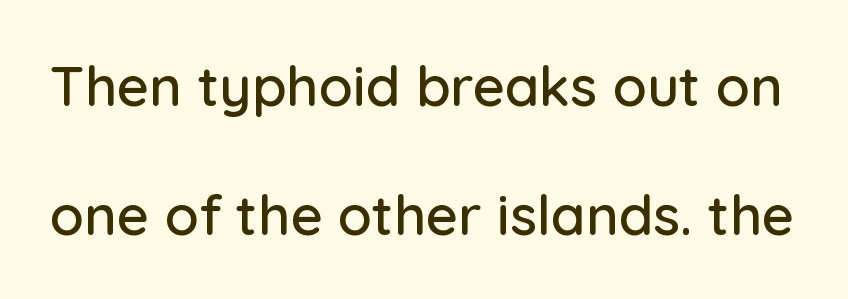
{"serif": "no", "italic": "no", "width": "normal", "stroke_contrast": "low", "x_height": "medium", "monospaced": "no", "underline": "no", "line_spacing": "loose", "line_spacing_ratio": 2.3, "letter_spacing": "normal", "letter_spacing_em": 0.0, "glyph_px": 56}
